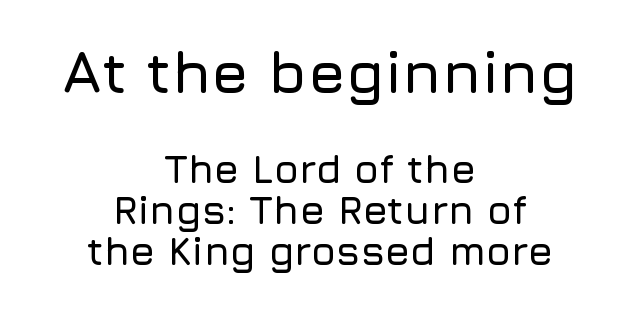
Q: Is the text italic (slanted)? A: No, it is upright.
Q: Is the typeface a serif or a sans-serif typeface? A: Sans-serif.
Q: Is the text underlined? A: No.
Q: How is the paragraph aligned? A: Centered.
Q: Is the spacing between letters normal or unusually wide? A: Normal.
Q: Is the spacing between lines tight, normal or loose? A: Tight.
Q: Which block of text is set in a larger size, the first (top) or the second (bottom)? A: The first (top) one.
Q: Width (condensed, normal, or wide)? A: Normal.
Q: Stroke contrast? A: Low.
Q: x-height? A: Medium.
Q: Monospaced? A: No.
